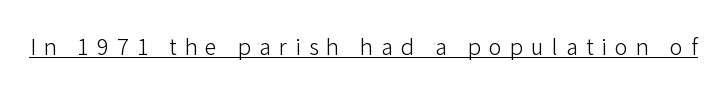
{"italic": "no", "bold": "no", "underline": "yes", "letter_spacing": "wide", "letter_spacing_em": 0.36, "glyph_px": 22}
